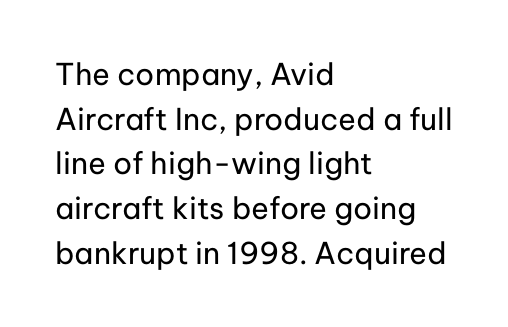
The image shows 30 px regular-weight sans-serif type, upright; set left-aligned, normal line spacing (1.49x), normal letter spacing, not underlined; low stroke contrast and a medium x-height.
